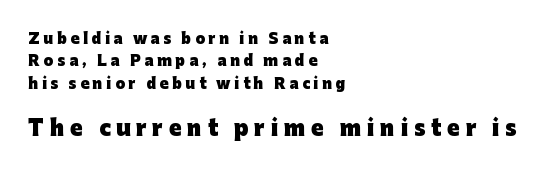
A normal amount of white space separates one row of letters from the next. Substantial extra tracking has been applied to these lines. Scale increases going downward across the two blocks. The glyphs have the mass of a bold cut.
